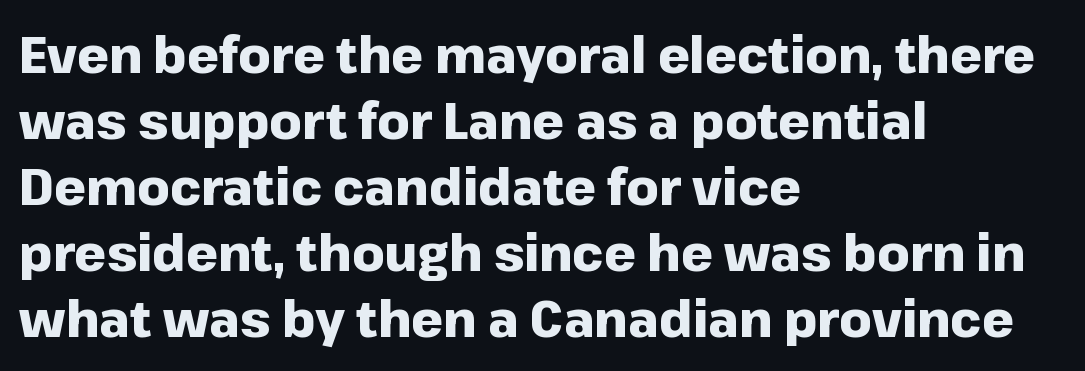
Q: Is the text bold? A: Yes.
Q: Is the text italic (slanted)? A: No, it is upright.
Q: Is the typeface a serif or a sans-serif typeface? A: Sans-serif.
Q: Is the text underlined? A: No.
Q: How is the paragraph aligned? A: Left-aligned.
Q: Is the spacing between letters normal or unusually wide? A: Normal.
Q: Is the spacing between lines tight, normal or loose? A: Normal.
Q: Width (condensed, normal, or wide)? A: Normal.
Q: Stroke contrast? A: Low.
Q: x-height? A: Medium.
Q: Monospaced? A: No.
